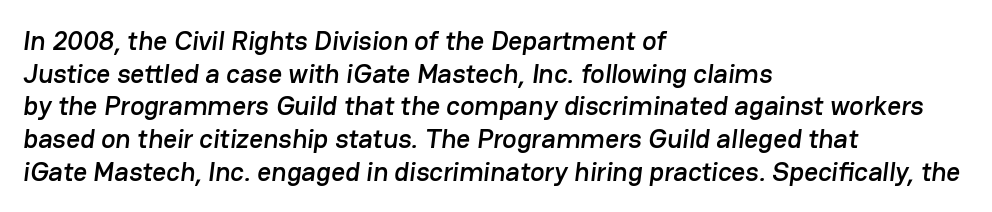
The image shows 27 px text type; set left-aligned, line spacing 1.21x, normal letter spacing, not underlined.
